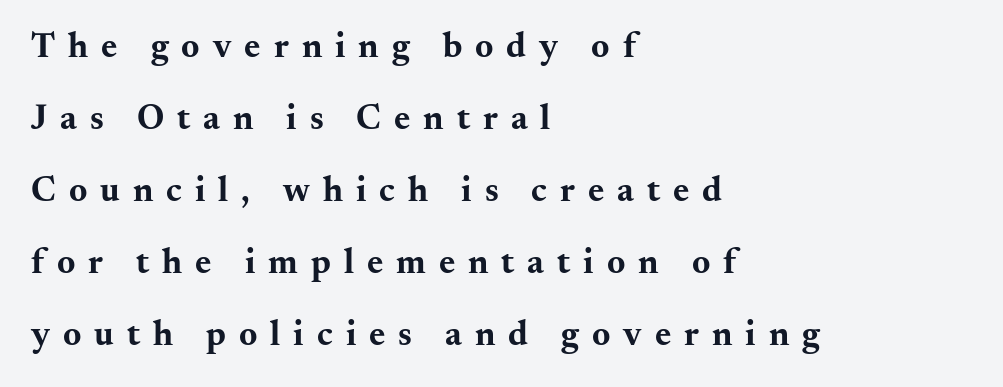
The image shows 35 px bold, wide serif type, upright; set left-aligned, loose line spacing (2.06x), unusually wide letter spacing (+0.37 em), not underlined; medium stroke contrast and a small x-height.
